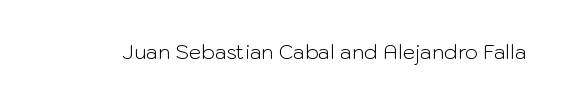
Q: Is the text bold? A: No.
Q: Is the text italic (slanted)? A: No, it is upright.
Q: Is the text underlined? A: No.
Q: Is the spacing between letters normal or unusually wide? A: Normal.
